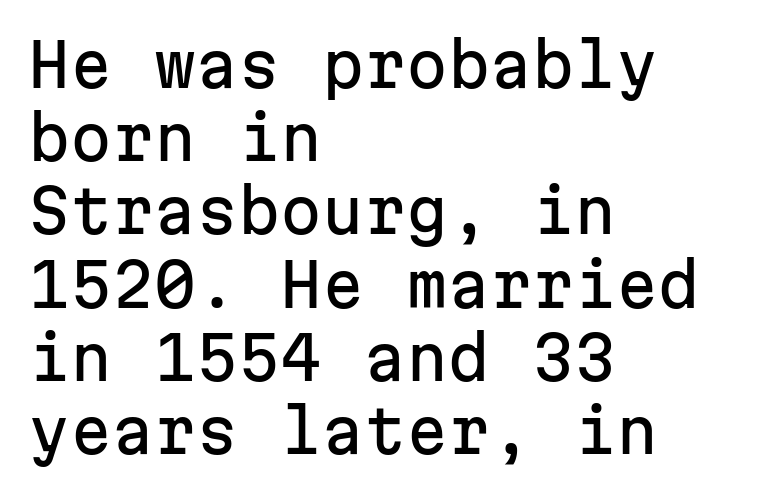
{"serif": "no", "italic": "no", "width": "normal", "stroke_contrast": "low", "x_height": "medium", "monospaced": "yes", "underline": "no", "align": "left", "line_spacing_ratio": 1.22, "letter_spacing": "normal", "letter_spacing_em": 0.0, "glyph_px": 60}
